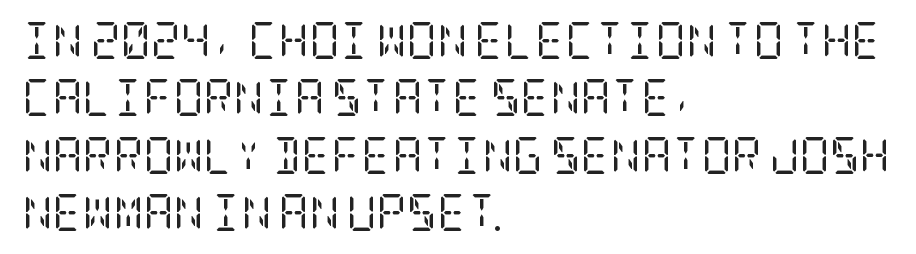
Font category for this specimen: serif. The line-height multiplier appears to be the usual default. Line starts are locked; line ends wander. Clear beneath every line of the passage. Stems and bowls with no extra thickness — not bold.
